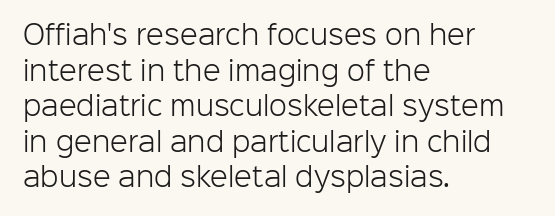
The image shows 26 px text type, upright; set left-aligned, normal line spacing (1.37x), normal letter spacing, not underlined.
